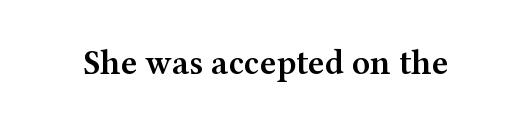
Q: Is the text bold? A: Semi-bold.
Q: Is the text italic (slanted)? A: No, it is upright.
Q: Is the typeface a serif or a sans-serif typeface? A: Serif.
Q: Is the text underlined? A: No.
Q: Is the spacing between letters normal or unusually wide? A: Normal.
Q: Width (condensed, normal, or wide)? A: Wide.
Q: Stroke contrast? A: Medium.
Q: x-height? A: Medium.
Q: Monospaced? A: No.
